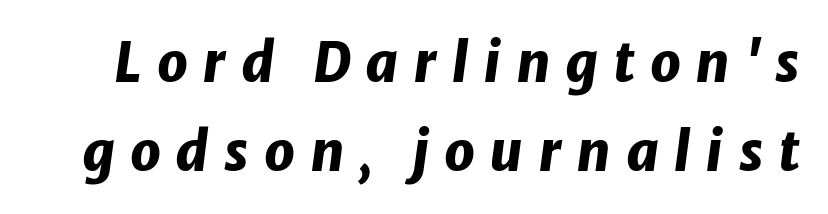
Q: Is the text bold? A: Yes.
Q: Is the text italic (slanted)? A: Yes, it leans right by about 8 degrees.
Q: Is the text underlined? A: No.
Q: Is the spacing between letters normal or unusually wide? A: Unusually wide.
Q: Is the spacing between lines tight, normal or loose? A: Normal.
Q: Width (condensed, normal, or wide)? A: Normal.
Q: Stroke contrast? A: Low.
Q: x-height? A: Medium.
Q: Monospaced? A: No.
